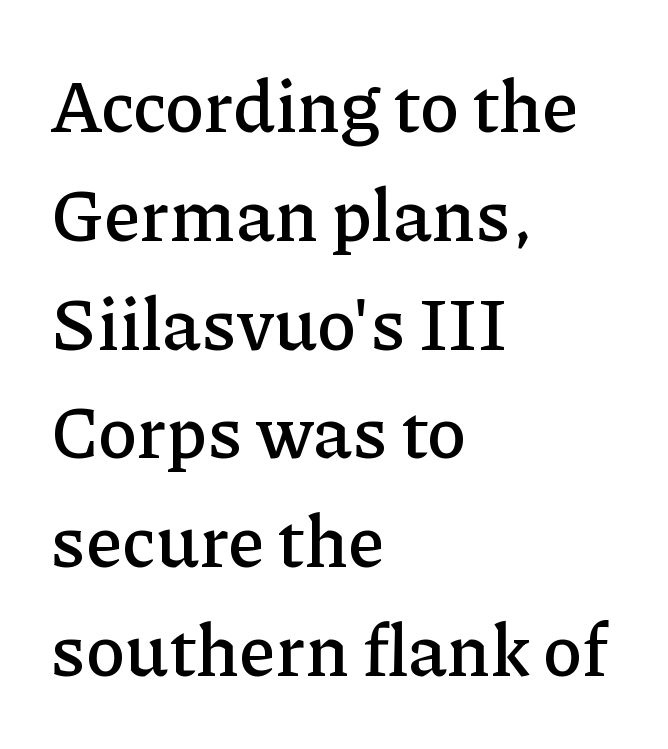
Q: Is the text italic (slanted)? A: No, it is upright.
Q: Is the typeface a serif or a sans-serif typeface? A: Serif.
Q: Is the text underlined? A: No.
Q: How is the paragraph aligned? A: Left-aligned.
Q: Is the spacing between letters normal or unusually wide? A: Normal.
Q: Is the spacing between lines tight, normal or loose? A: Normal.
Q: Width (condensed, normal, or wide)? A: Normal.
Q: Stroke contrast? A: Low.
Q: x-height? A: Medium.
Q: Monospaced? A: No.
